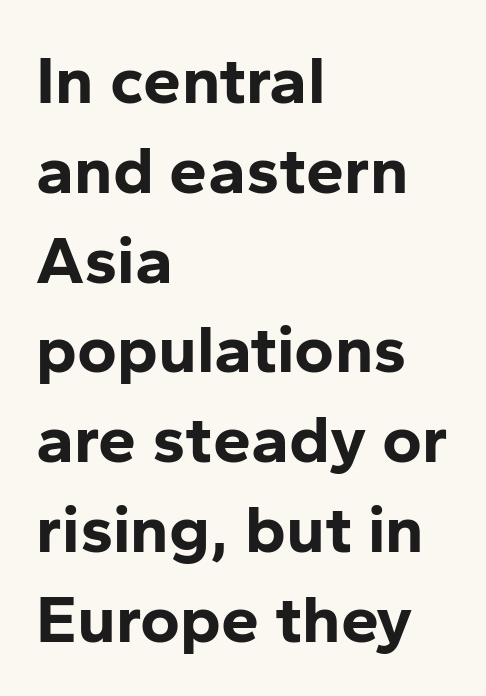
The letters stand upright; this is a roman face. The letters are bold, with thick, heavy strokes. Leading: standard. Honestly, there is no underline to notice here at all. The lines in this sample share a left origin and differ only in where they stop. Is the letter spacing exaggerated? No — it looks like the ordinary default.
